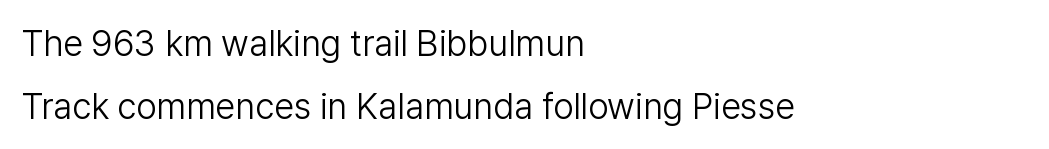
Q: Is the text bold? A: No.
Q: Is the text italic (slanted)? A: No, it is upright.
Q: Is the typeface a serif or a sans-serif typeface? A: Sans-serif.
Q: Is the text underlined? A: No.
Q: How is the paragraph aligned? A: Left-aligned.
Q: Is the spacing between letters normal or unusually wide? A: Normal.
Q: Width (condensed, normal, or wide)? A: Normal.
Q: Stroke contrast? A: Low.
Q: x-height? A: Medium.
Q: Monospaced? A: No.
